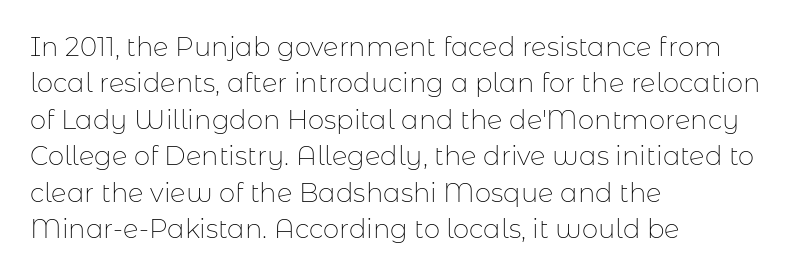
The image shows 26 px text type, upright; set left-aligned, normal line spacing (1.4x), normal letter spacing, not underlined.
